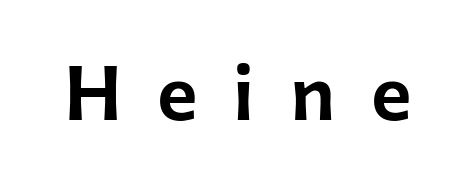
Q: Is the text italic (slanted)? A: No, it is upright.
Q: Is the typeface a serif or a sans-serif typeface? A: Sans-serif.
Q: Is the text underlined? A: No.
Q: Is the spacing between letters normal or unusually wide? A: Unusually wide.
Q: Width (condensed, normal, or wide)? A: Normal.
Q: Stroke contrast? A: Low.
Q: x-height? A: Medium.
Q: Monospaced? A: No.
